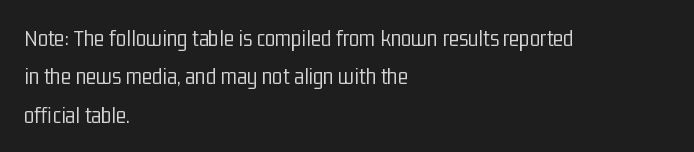
Q: Is the text bold? A: No.
Q: Is the text italic (slanted)? A: No, it is upright.
Q: Is the text underlined? A: No.
Q: How is the paragraph aligned? A: Left-aligned.
Q: Is the spacing between letters normal or unusually wide? A: Normal.
Q: Is the spacing between lines tight, normal or loose? A: Normal.
